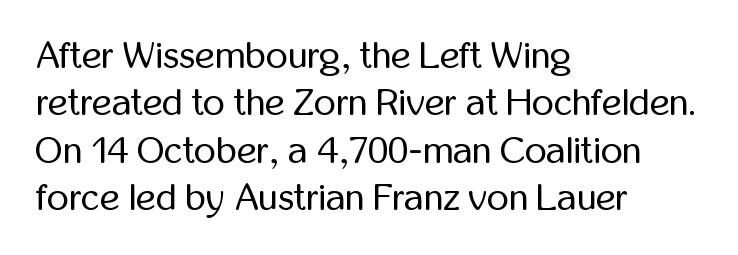
Q: Is the text bold? A: No.
Q: Is the text italic (slanted)? A: No, it is upright.
Q: Is the typeface a serif or a sans-serif typeface? A: Sans-serif.
Q: Is the text underlined? A: No.
Q: How is the paragraph aligned? A: Left-aligned.
Q: Is the spacing between letters normal or unusually wide? A: Normal.
Q: Is the spacing between lines tight, normal or loose? A: Normal.
Q: Width (condensed, normal, or wide)? A: Condensed.
Q: Stroke contrast? A: Low.
Q: x-height? A: Medium.
Q: Monospaced? A: No.
